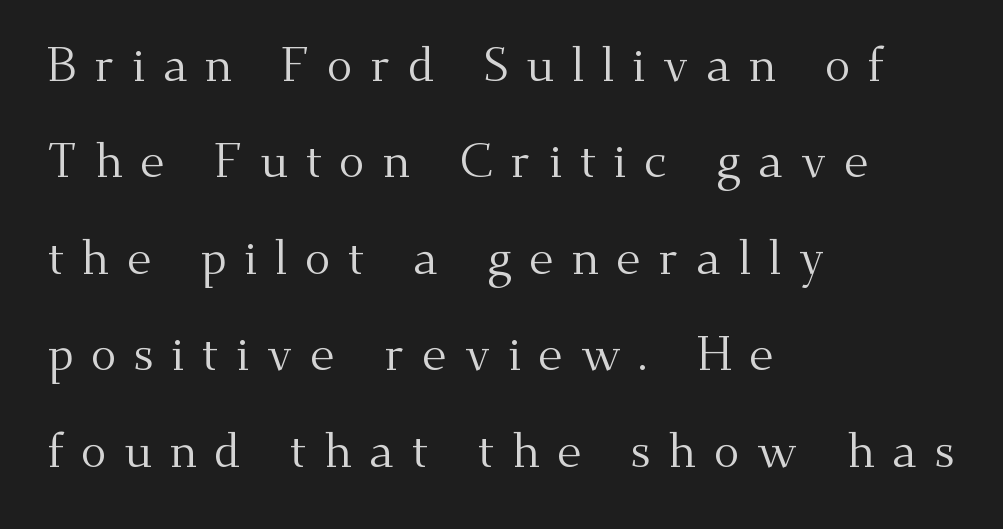
Q: Is the text bold? A: No.
Q: Is the text italic (slanted)? A: No, it is upright.
Q: Is the typeface a serif or a sans-serif typeface? A: Serif.
Q: Is the text underlined? A: No.
Q: How is the paragraph aligned? A: Left-aligned.
Q: Is the spacing between letters normal or unusually wide? A: Unusually wide.
Q: Is the spacing between lines tight, normal or loose? A: Loose.
Q: Width (condensed, normal, or wide)? A: Normal.
Q: Stroke contrast? A: Medium.
Q: x-height? A: Small.
Q: Monospaced? A: No.
